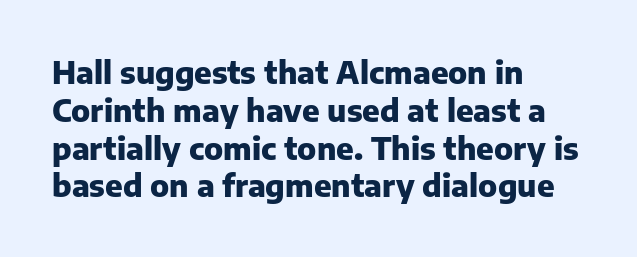
Varying glyph widths throughout — classic text-font behaviour. The passage shown is emphatically bold. The gap between lines stays unmarked. This sample is left-justified, so line endings fall wherever the words run out. No feet cap the strokes, marking this as sans-serif type.
